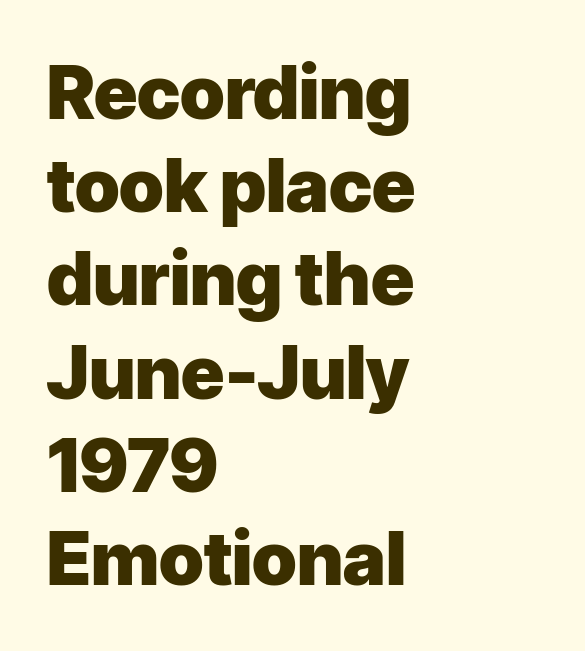
The image shows 74 px heavy sans-serif type, upright; set left-aligned, normal line spacing (1.26x), normal letter spacing, not underlined; low stroke contrast and a medium x-height.
